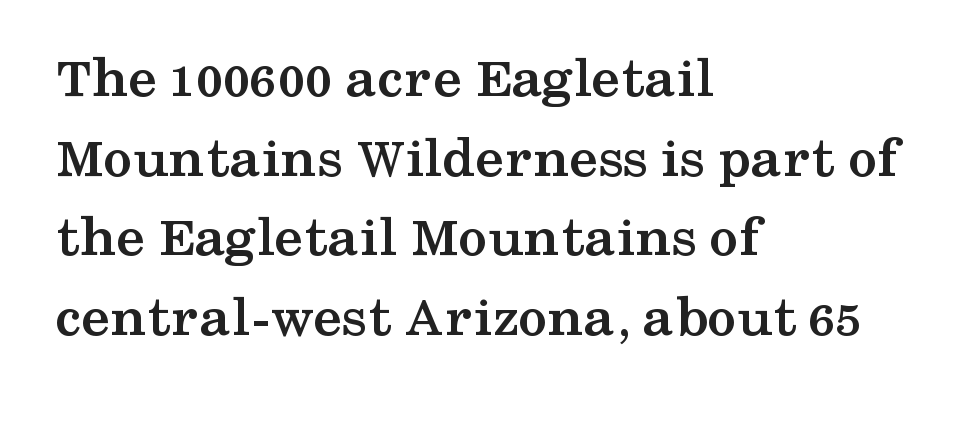
Q: Is the text bold? A: Yes.
Q: Is the text italic (slanted)? A: No, it is upright.
Q: Is the typeface a serif or a sans-serif typeface? A: Serif.
Q: Is the text underlined? A: No.
Q: How is the paragraph aligned? A: Left-aligned.
Q: Is the spacing between letters normal or unusually wide? A: Normal.
Q: Is the spacing between lines tight, normal or loose? A: Normal.
Q: Width (condensed, normal, or wide)? A: Wide.
Q: Stroke contrast? A: Medium.
Q: x-height? A: Medium.
Q: Monospaced? A: No.
